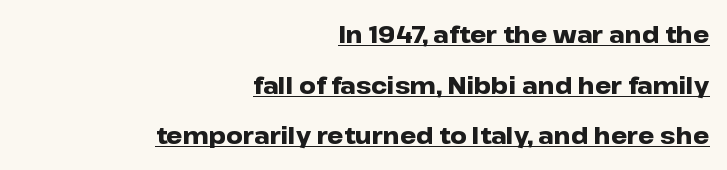
These lines carry a lot of weight — the face is fully bold. Whoever set this chose breathing room over compactness in the vertical rhythm. Does extra space separate the letters? No, they use regular spacing. The lettering holds an erect, upright posture throughout.
